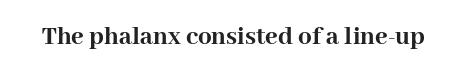
The image shows 27 px bold type, upright; set normal letter spacing, not underlined.
